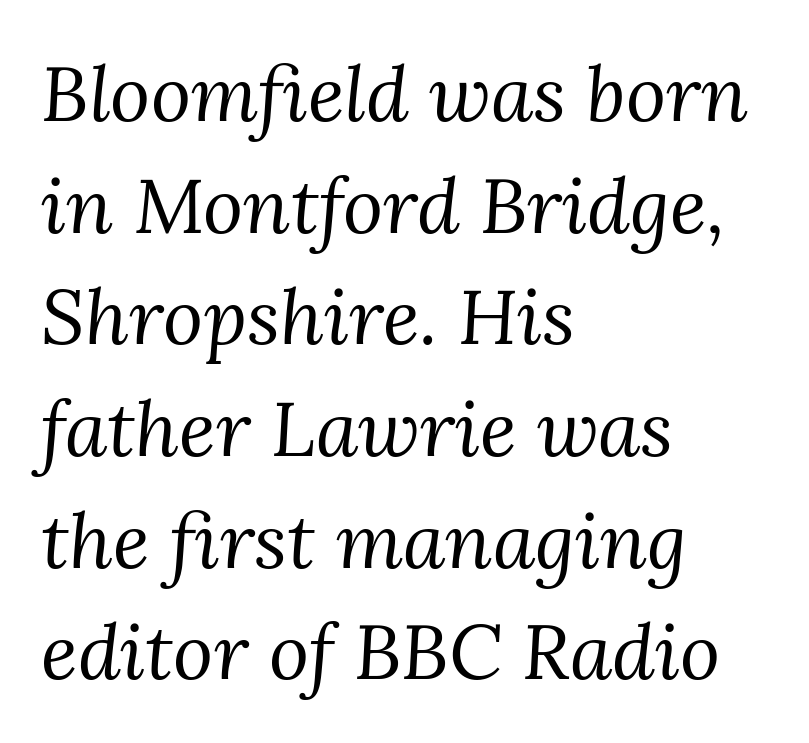
Q: Is the text bold? A: No.
Q: Is the text italic (slanted)? A: Yes, it leans right by about 3 degrees.
Q: Is the typeface a serif or a sans-serif typeface? A: Serif.
Q: Is the text underlined? A: No.
Q: How is the paragraph aligned? A: Left-aligned.
Q: Is the spacing between letters normal or unusually wide? A: Normal.
Q: Is the spacing between lines tight, normal or loose? A: Normal.
Q: Width (condensed, normal, or wide)? A: Normal.
Q: Stroke contrast? A: Medium.
Q: x-height? A: Medium.
Q: Monospaced? A: No.
